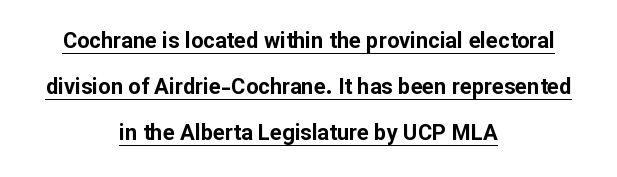
Q: Is the text bold? A: Yes.
Q: Is the text italic (slanted)? A: No, it is upright.
Q: Is the text underlined? A: Yes.
Q: How is the paragraph aligned? A: Centered.
Q: Is the spacing between letters normal or unusually wide? A: Normal.
Q: Is the spacing between lines tight, normal or loose? A: Loose.
